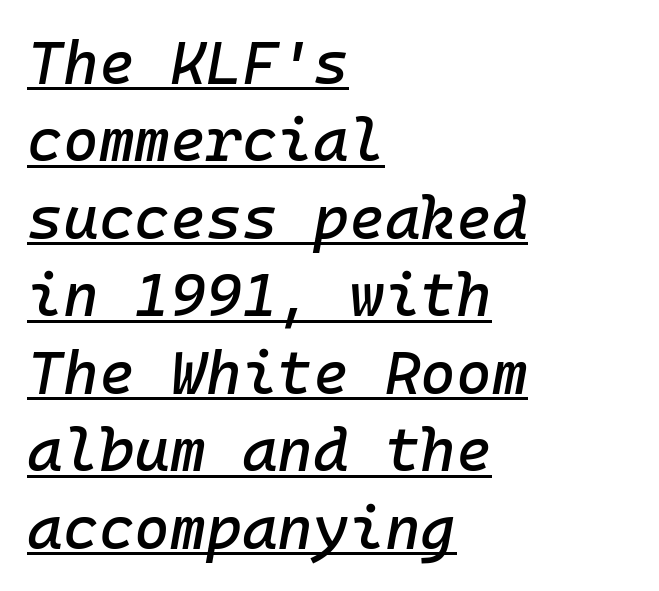
The image shows 61 px text type, italic (leaning right), monospaced; set left-aligned, normal line spacing (1.27x), normal letter spacing, underlined; low stroke contrast and a medium x-height.
